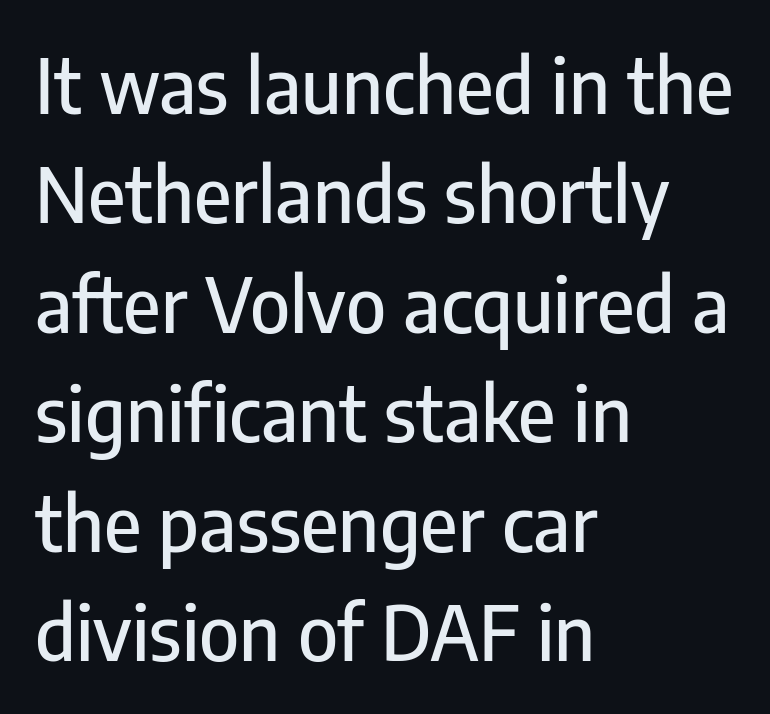
The image shows 76 px condensed sans-serif type, upright; set left-aligned, normal line spacing (1.44x), normal letter spacing, not underlined; low stroke contrast and a medium x-height.
